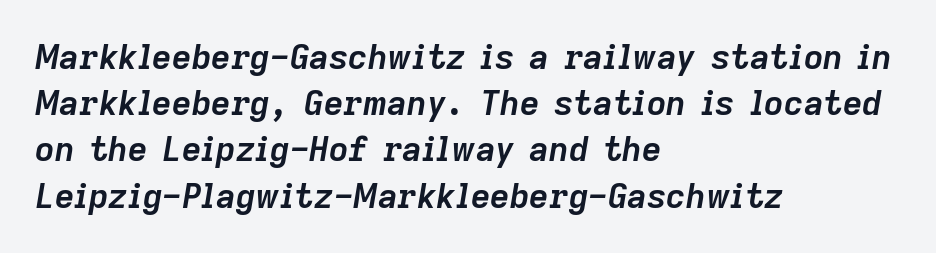
Q: Is the text bold? A: Yes.
Q: Is the text italic (slanted)? A: Yes, it leans right by about 9 degrees.
Q: Is the text underlined? A: No.
Q: How is the paragraph aligned? A: Left-aligned.
Q: Is the spacing between letters normal or unusually wide? A: Normal.
Q: Is the spacing between lines tight, normal or loose? A: Normal.
Q: Width (condensed, normal, or wide)? A: Normal.
Q: Stroke contrast? A: Low.
Q: x-height? A: Medium.
Q: Monospaced? A: No.
